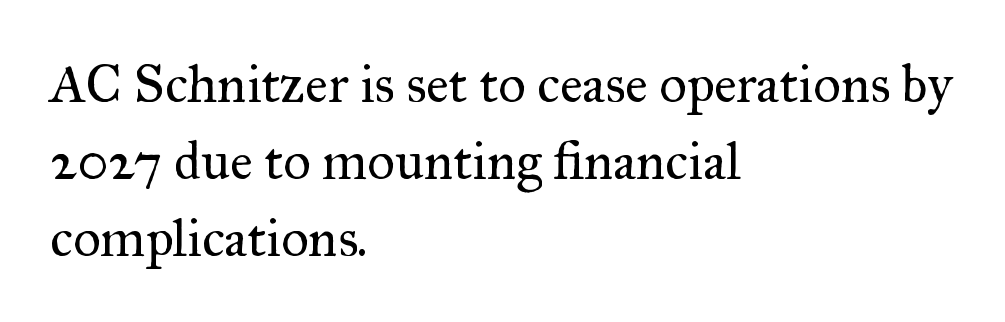
The image shows 54 px regular-weight serif type, upright; set left-aligned, normal line spacing (1.43x), normal letter spacing, not underlined; medium stroke contrast and a small x-height.
